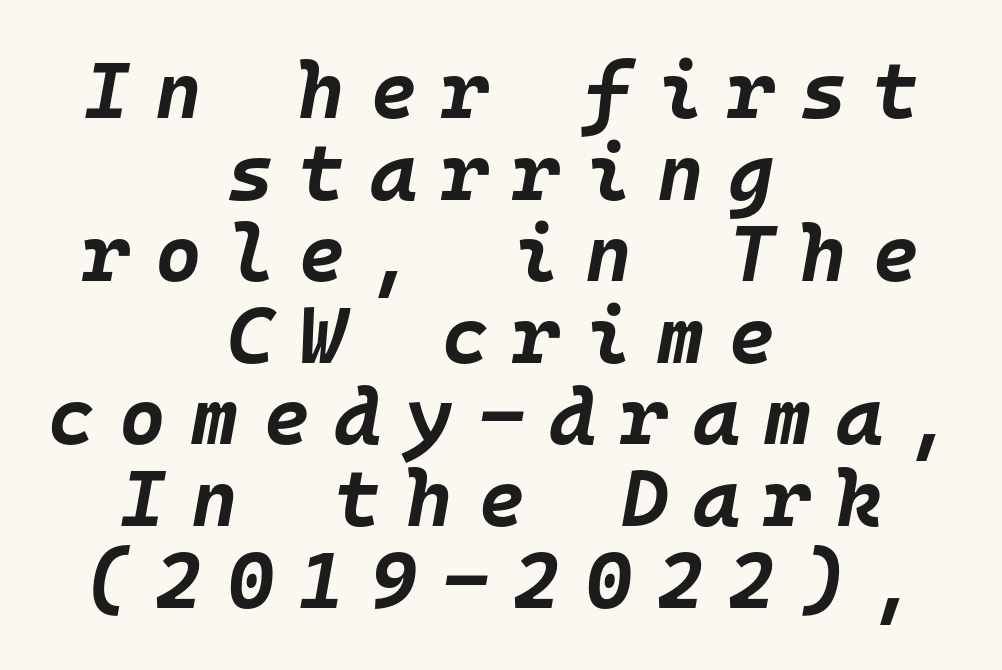
{"italic": "yes", "lean": "right", "slant_degrees": 10, "bold": "yes", "weight": "bold", "width": "normal", "stroke_contrast": "low", "x_height": "large", "monospaced": "yes", "underline": "no", "align": "center", "line_spacing": "tight", "line_spacing_ratio": 1.02, "letter_spacing": "wide", "letter_spacing_em": 0.31, "glyph_px": 80}
